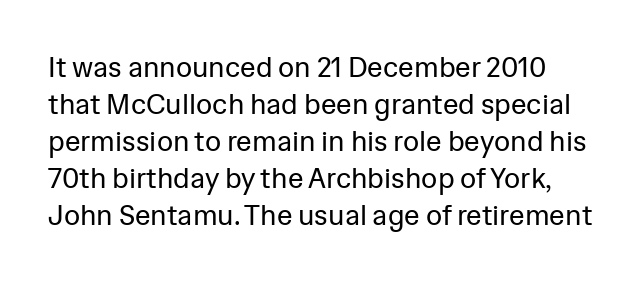
The image shows 28 px regular-weight sans-serif type, upright; set normal line spacing (1.32x), normal letter spacing, not underlined; low stroke contrast and a medium x-height.
